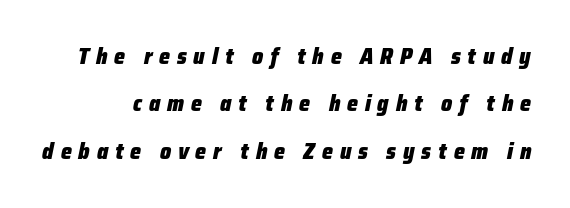
{"italic": "yes", "lean": "right", "slant_degrees": 12, "bold": "yes", "underline": "no", "line_spacing": "loose", "line_spacing_ratio": 2.15, "letter_spacing": "wide", "letter_spacing_em": 0.31, "glyph_px": 22}
